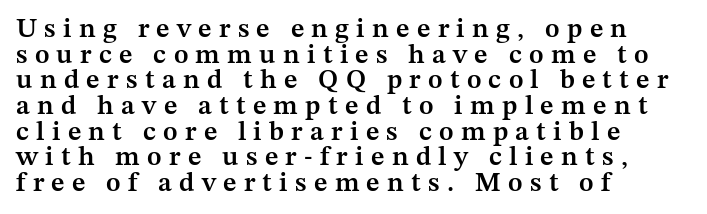
This block would grow much taller if given ordinary leading; it's compressed now. Ordinary non-slanted type is in use. The characters look somewhat weighty, a semibold short of true bold. The compositor pushed each line to the left boundary. No word sits above an underline. The tracking reads as deliberately expanded to a designer's eye.
